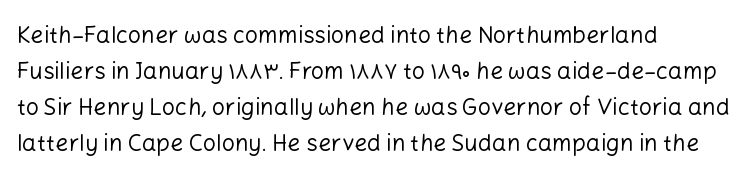
{"italic": "no", "bold": "no", "underline": "no", "align": "left", "line_spacing": "normal", "line_spacing_ratio": 1.57, "letter_spacing": "normal", "letter_spacing_em": 0.0, "glyph_px": 23}
